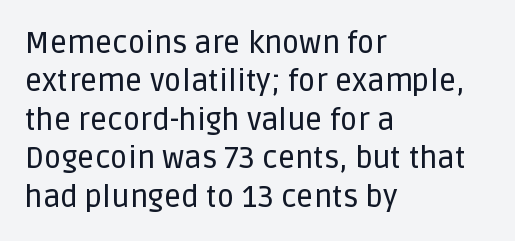
{"serif": "no", "italic": "no", "width": "normal", "stroke_contrast": "low", "x_height": "large", "monospaced": "no", "underline": "no", "align": "left", "line_spacing": "normal", "line_spacing_ratio": 1.28, "letter_spacing": "normal", "letter_spacing_em": 0.0, "glyph_px": 30}
